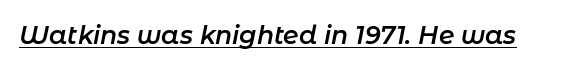
{"italic": "yes", "lean": "right", "slant_degrees": 11, "bold": "semi", "underline": "yes", "letter_spacing": "normal", "letter_spacing_em": 0.0, "glyph_px": 25}
